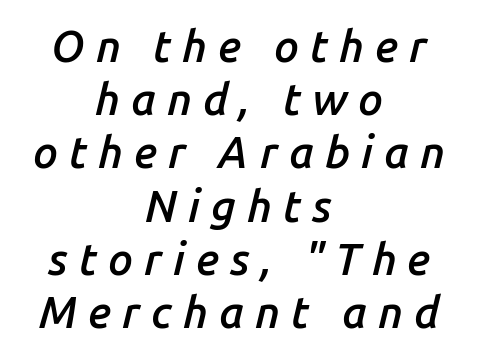
{"italic": "yes", "lean": "right", "slant_degrees": 14, "bold": "semi", "weight": "semibold", "width": "normal", "stroke_contrast": "low", "x_height": "medium", "monospaced": "no", "underline": "no", "align": "center", "line_spacing_ratio": 1.21, "letter_spacing": "wide", "letter_spacing_em": 0.25, "glyph_px": 44}
